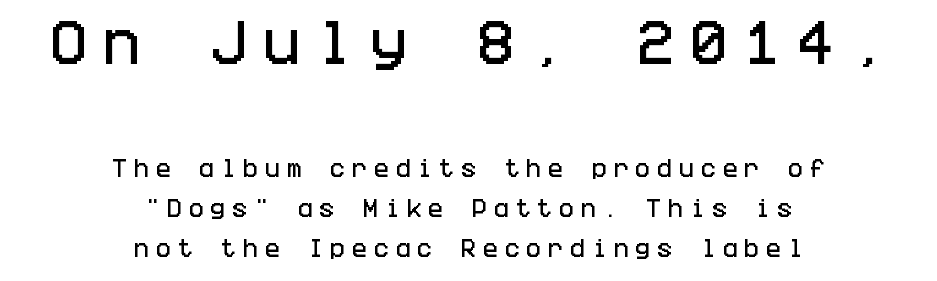
{"serif": "no", "italic": "no", "width": "condensed", "stroke_contrast": "low", "x_height": "large", "underline": "no", "align": "center", "line_spacing": "loose", "line_spacing_ratio": 2.01, "letter_spacing": "wide", "letter_spacing_em": 0.34, "larger_block": "first", "size_ratio": 2.45, "glyph_px": 49}
